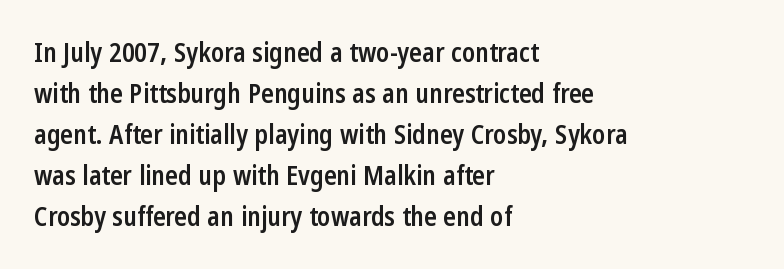
Q: Is the text bold? A: Semi-bold.
Q: Is the text italic (slanted)? A: No, it is upright.
Q: Is the text underlined? A: No.
Q: How is the paragraph aligned? A: Left-aligned.
Q: Is the spacing between letters normal or unusually wide? A: Normal.
Q: Is the spacing between lines tight, normal or loose? A: Normal.
